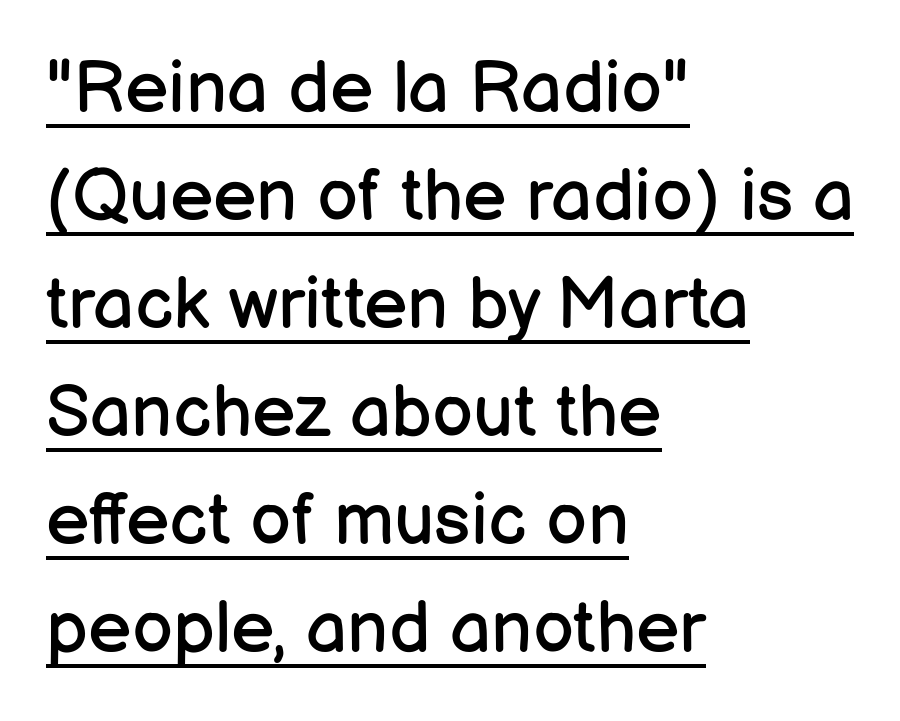
Q: Is the text bold? A: No.
Q: Is the text italic (slanted)? A: No, it is upright.
Q: Is the typeface a serif or a sans-serif typeface? A: Sans-serif.
Q: Is the text underlined? A: Yes.
Q: How is the paragraph aligned? A: Left-aligned.
Q: Is the spacing between letters normal or unusually wide? A: Normal.
Q: Is the spacing between lines tight, normal or loose? A: Normal.
Q: Width (condensed, normal, or wide)? A: Normal.
Q: Stroke contrast? A: Low.
Q: x-height? A: Medium.
Q: Monospaced? A: No.
